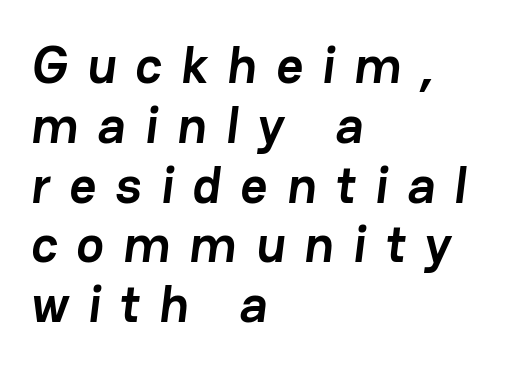
{"serif": "no", "bold": "yes", "weight": "semibold", "width": "normal", "stroke_contrast": "low", "x_height": "medium", "monospaced": "no", "underline": "no", "align": "left", "line_spacing": "tight", "line_spacing_ratio": 1.15, "letter_spacing": "wide", "letter_spacing_em": 0.37, "glyph_px": 52}
